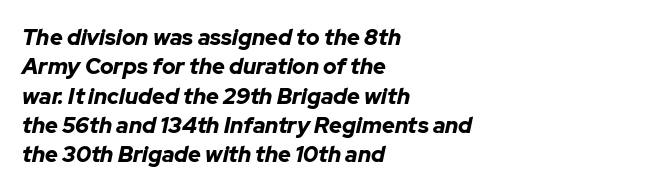
This rendering leaves character spacing at its baseline value. These lines were composed using italics. Strokes here are thick enough to call this a true bold. The area under the type is left untouched. Normally led — the rows are evenly, conventionally spaced.
